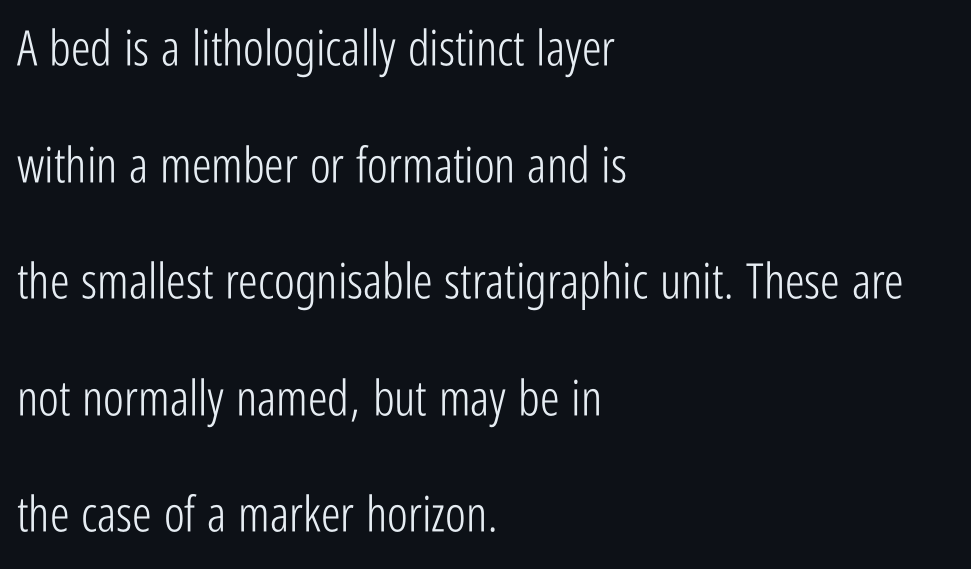
{"serif": "no", "italic": "no", "bold": "no", "weight": "light", "width": "condensed", "stroke_contrast": "low", "x_height": "medium", "monospaced": "no", "underline": "no", "align": "left", "line_spacing": "loose", "line_spacing_ratio": 2.38, "letter_spacing": "normal", "letter_spacing_em": 0.0, "glyph_px": 49}
